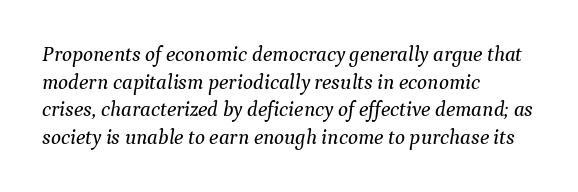
Designer's note — italics engaged. Interline gaps are of average width in this sample. The rag falls on the right side of this text block. Here the glyphs are tracked normally, forming tight word shapes. The strip under each line holds only bare page.
